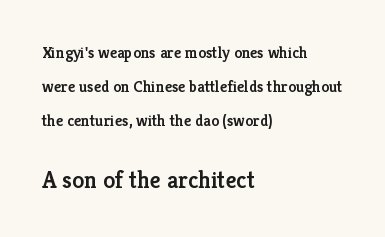
{"italic": "no", "bold": "semi", "underline": "no", "align": "left", "line_spacing": "loose", "line_spacing_ratio": 2.14, "letter_spacing": "normal", "letter_spacing_em": 0.0, "larger_block": "second", "size_ratio": 1.5, "glyph_px": 24}
